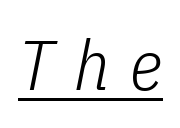
The image shows 70 px light, condensed type, italic (leaning right); set unusually wide letter spacing (+0.3 em), underlined; low stroke contrast and a medium x-height.
